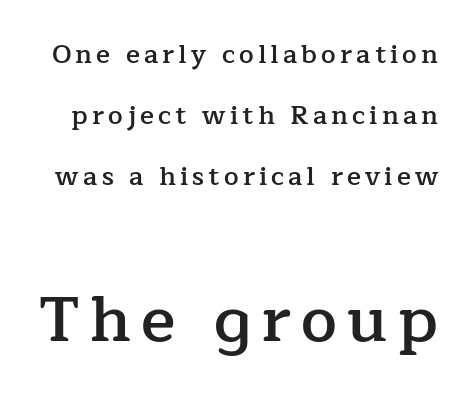
Semibold letterforms, between regular and bold. Beneath every word, the page is bare. You could not count columns in this text — the font is proportionally spaced. Size contrast runs from small at the top to large at the bottom.
